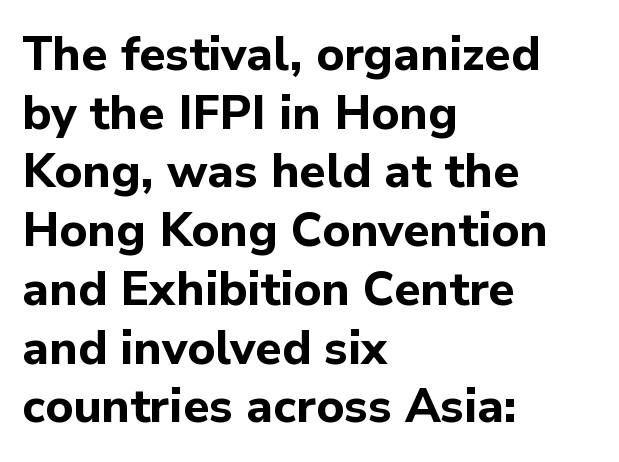
This sample has the flowing, uneven cadence of proportional lettering. Has an underline been added? It has not. This sample uses a sans-serif face. Students, this is bold: see how much ink each stroke carries.
